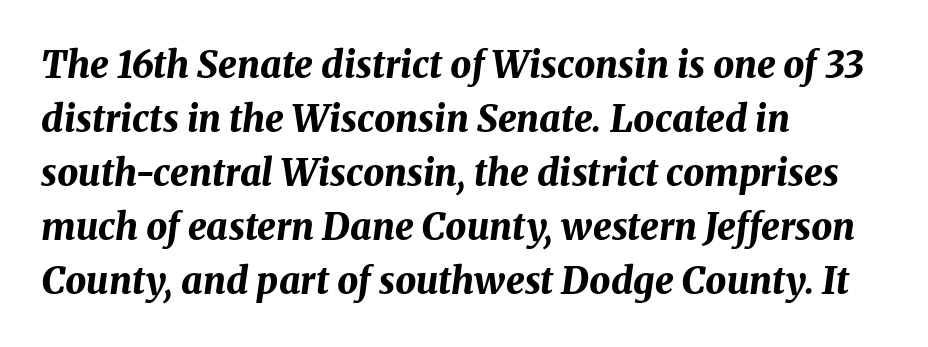
Q: Is the text bold? A: Yes.
Q: Is the text italic (slanted)? A: Yes, it leans right by about 8 degrees.
Q: Is the text underlined? A: No.
Q: How is the paragraph aligned? A: Left-aligned.
Q: Is the spacing between letters normal or unusually wide? A: Normal.
Q: Is the spacing between lines tight, normal or loose? A: Normal.
Q: Width (condensed, normal, or wide)? A: Normal.
Q: Stroke contrast? A: Medium.
Q: x-height? A: Medium.
Q: Monospaced? A: No.
